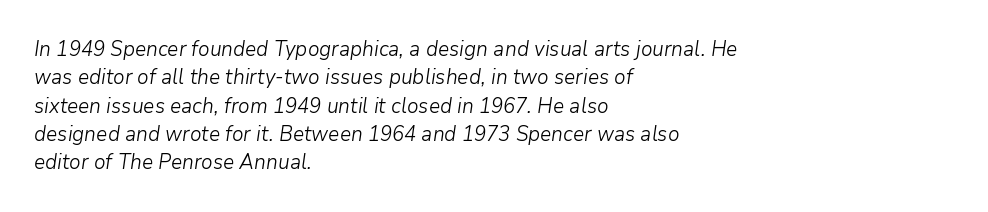
{"italic": "yes", "lean": "right", "slant_degrees": 9, "bold": "no", "underline": "no", "align": "left", "line_spacing": "normal", "line_spacing_ratio": 1.35, "letter_spacing": "normal", "letter_spacing_em": 0.0, "glyph_px": 21}
